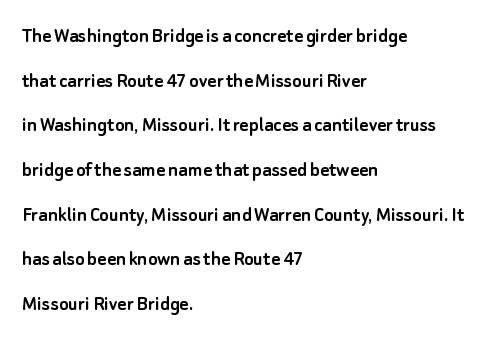
The image shows 22 px text type, upright; set left-aligned, loose line spacing (2.03x), normal letter spacing, not underlined.
